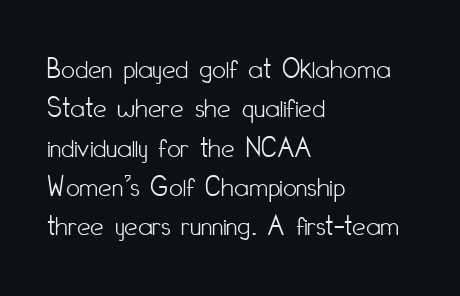
The image shows 30 px light, condensed sans-serif type, upright; set left-aligned, normal line spacing (1.31x), normal letter spacing, not underlined; low stroke contrast and a small x-height.
